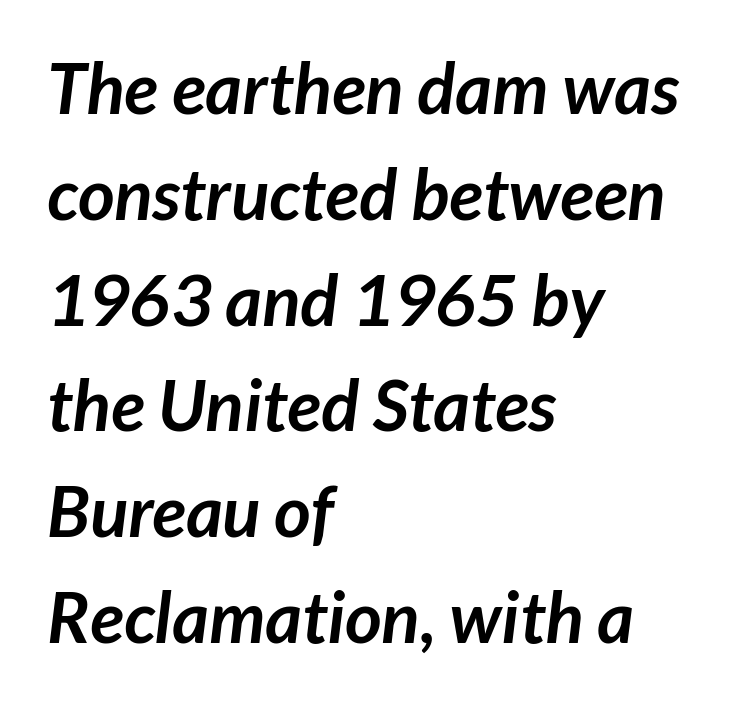
The image shows 71 px semibold sans-serif type; set left-aligned, normal line spacing (1.49x), normal letter spacing, not underlined; low stroke contrast and a medium x-height.
